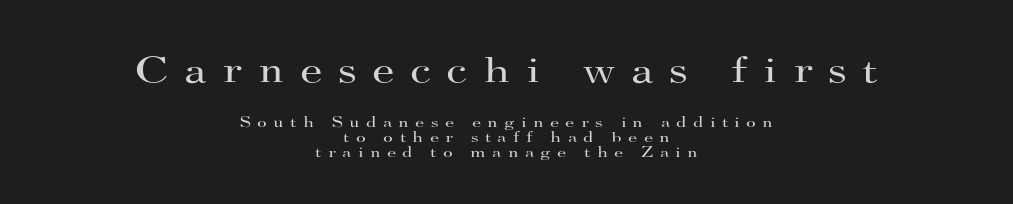
Q: Is the text bold? A: No.
Q: Is the text italic (slanted)? A: No, it is upright.
Q: Is the typeface a serif or a sans-serif typeface? A: Serif.
Q: Is the text underlined? A: No.
Q: How is the paragraph aligned? A: Centered.
Q: Is the spacing between letters normal or unusually wide? A: Unusually wide.
Q: Is the spacing between lines tight, normal or loose? A: Tight.
Q: Which block of text is set in a larger size, the first (top) or the second (bottom)? A: The first (top) one.
Q: Width (condensed, normal, or wide)? A: Wide.
Q: Stroke contrast? A: High.
Q: x-height? A: Small.
Q: Monospaced? A: No.
